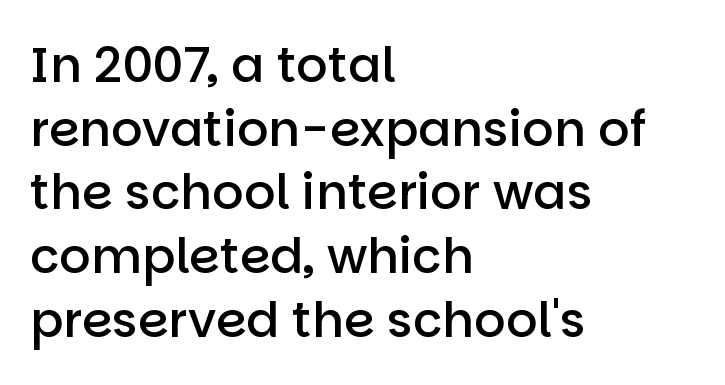
The face used here is proportionally spaced, like ordinary book or web type. Quick note: interline space is typical. Plain, unruled lines of type. The specimen reads as upright at a glance. How are the letters spaced? Ordinarily, with no added tracking. The font family rendered here belongs to the sans-serif group.
